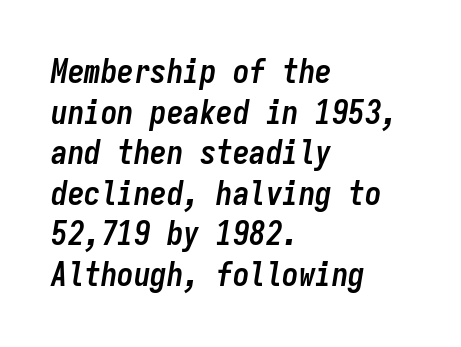
This sample uses plain, unmodified letter spacing. The rendering applies a slant to the glyphs. The space beneath each line is pristine and unruled. The text block is weighted toward the left margin, trailing off unevenly rightward. Is the type bold? Yes — the strokes are clearly thick and heavy.
